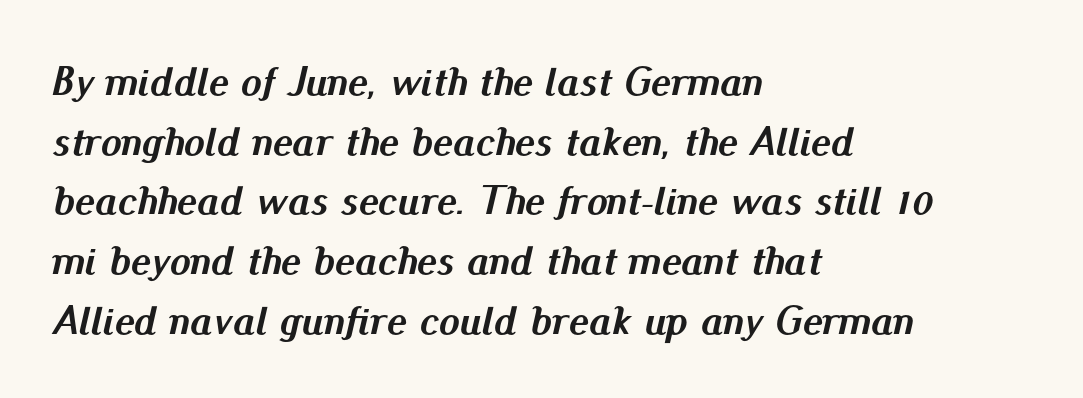
{"italic": "yes", "lean": "right", "slant_degrees": 13, "bold": "yes", "weight": "semibold", "width": "normal", "stroke_contrast": "medium", "x_height": "small", "monospaced": "no", "underline": "no", "align": "left", "line_spacing": "normal", "line_spacing_ratio": 1.42, "letter_spacing": "normal", "letter_spacing_em": 0.0, "glyph_px": 42}
